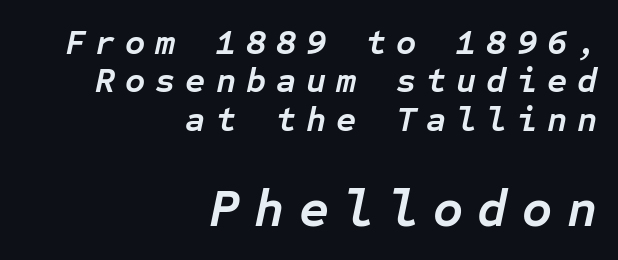
The image shows 52 px semibold type, italic (leaning right), monospaced; set right-aligned, tight line spacing (1.1x), unusually wide letter spacing (+0.28 em), not underlined; the second (bottom) block is 1.49x larger; low stroke contrast and a medium x-height.
